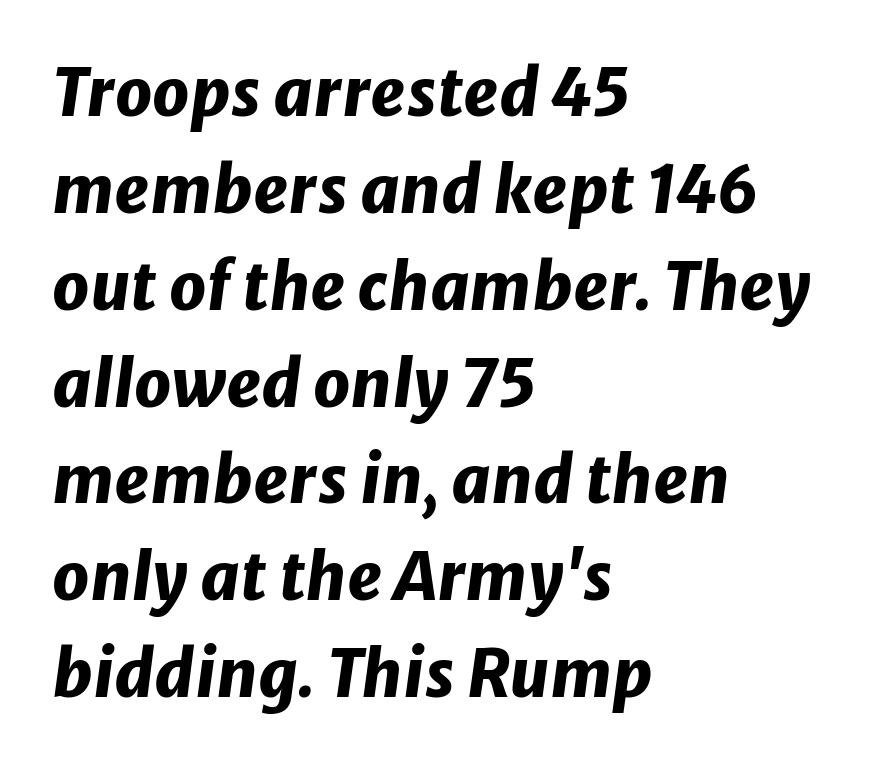
Horizontal bands of white between lines are of average thickness. Each letter keeps its own natural width here, so spacing adapts to shape. Teacher's note: observe the even left margin — that is flush-left alignment. The foot of each line stays bare and open. The tracking reads as untouched default to a designer's eye.
